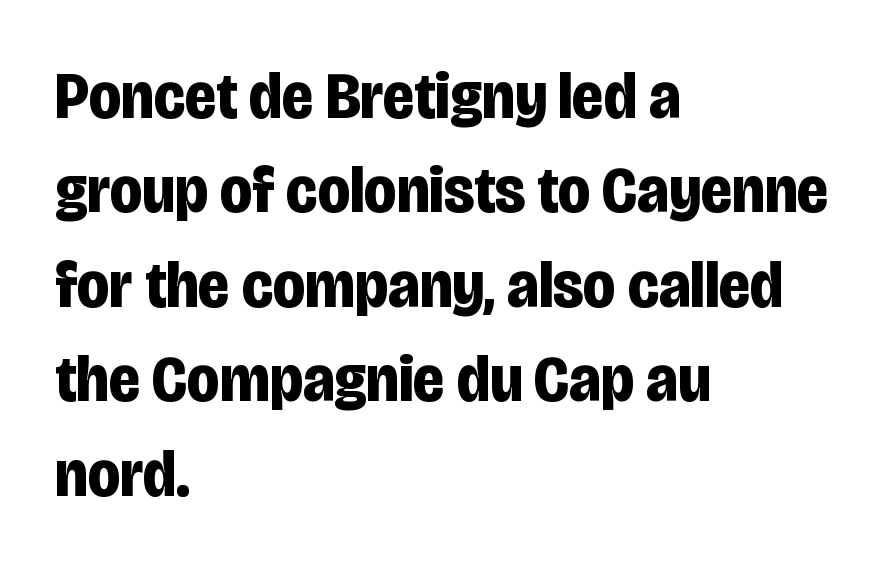
Q: Is the text bold? A: Yes.
Q: Is the text italic (slanted)? A: No, it is upright.
Q: Is the typeface a serif or a sans-serif typeface? A: Sans-serif.
Q: Is the text underlined? A: No.
Q: How is the paragraph aligned? A: Left-aligned.
Q: Is the spacing between letters normal or unusually wide? A: Normal.
Q: Is the spacing between lines tight, normal or loose? A: Normal.
Q: Width (condensed, normal, or wide)? A: Condensed.
Q: Stroke contrast? A: Low.
Q: x-height? A: Large.
Q: Monospaced? A: No.
